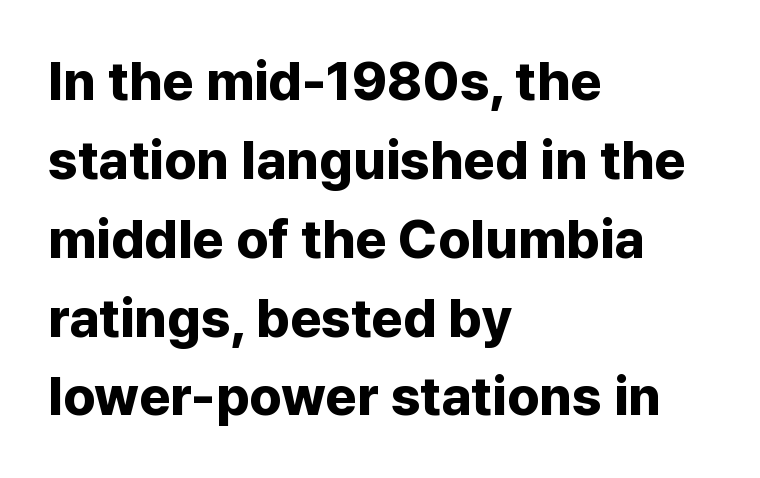
Q: Is the text bold? A: Yes.
Q: Is the text italic (slanted)? A: No, it is upright.
Q: Is the typeface a serif or a sans-serif typeface? A: Sans-serif.
Q: Is the text underlined? A: No.
Q: How is the paragraph aligned? A: Left-aligned.
Q: Is the spacing between letters normal or unusually wide? A: Normal.
Q: Is the spacing between lines tight, normal or loose? A: Normal.
Q: Width (condensed, normal, or wide)? A: Normal.
Q: Stroke contrast? A: Low.
Q: x-height? A: Medium.
Q: Monospaced? A: No.
